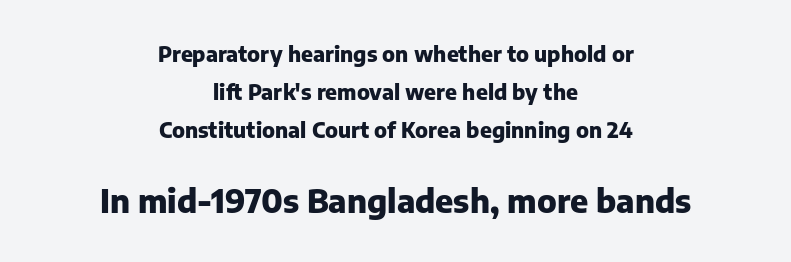
{"serif": "no", "italic": "no", "bold": "yes", "weight": "heavy", "width": "normal", "stroke_contrast": "low", "x_height": "medium", "monospaced": "no", "underline": "no", "align": "center", "line_spacing_ratio": 1.82, "letter_spacing": "normal", "letter_spacing_em": 0.0, "larger_block": "second", "size_ratio": 1.52, "glyph_px": 32}
